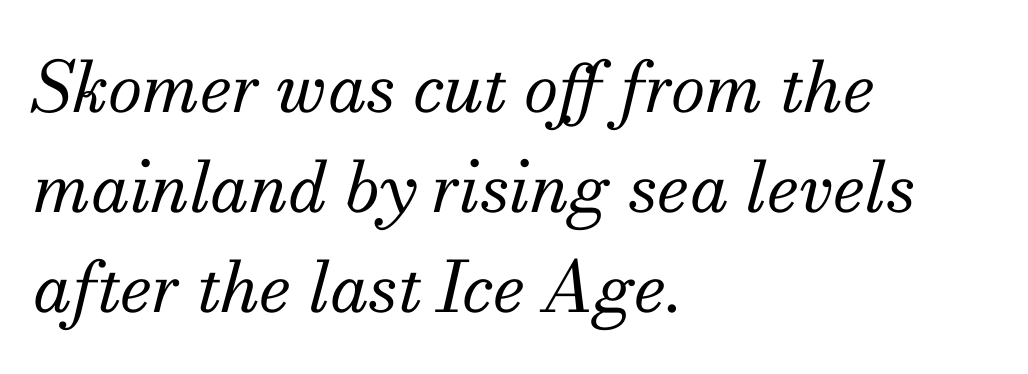
Q: Is the text bold? A: No.
Q: Is the text italic (slanted)? A: Yes, it leans right by about 13 degrees.
Q: Is the typeface a serif or a sans-serif typeface? A: Serif.
Q: Is the text underlined? A: No.
Q: How is the paragraph aligned? A: Left-aligned.
Q: Is the spacing between letters normal or unusually wide? A: Normal.
Q: Is the spacing between lines tight, normal or loose? A: Normal.
Q: Width (condensed, normal, or wide)? A: Normal.
Q: Stroke contrast? A: Medium.
Q: x-height? A: Small.
Q: Monospaced? A: No.
